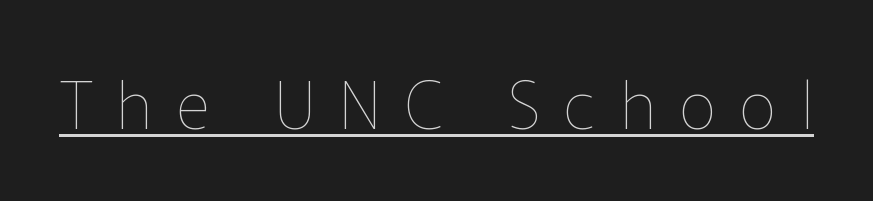
The image shows 66 px thin type, upright; set unusually wide letter spacing (+0.37 em), underlined; low stroke contrast and a medium x-height.
